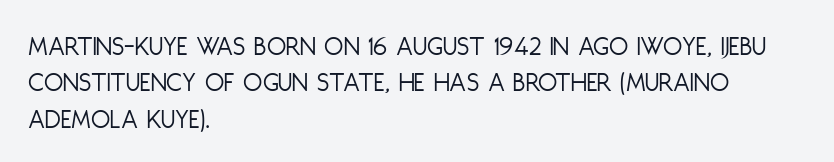
Caption: face not bold, strokes unweighted. Line spacing here is normal. Are there feet on the stems? There aren't — it's a sans. You could call the tracking neutral — neither tight nor loose. The passage shown is typed in a proportional face where columns would drift.
